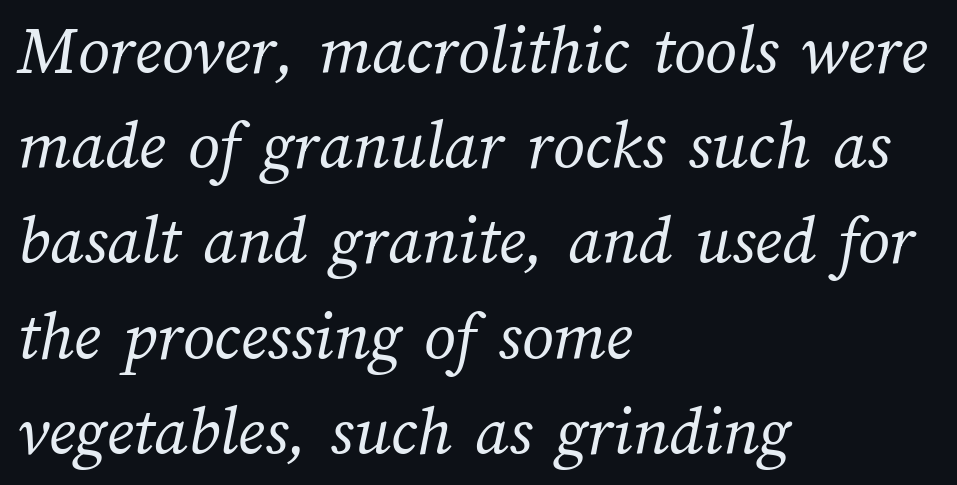
The image shows 70 px regular-weight type; set left-aligned, normal line spacing (1.36x), normal letter spacing, not underlined; medium stroke contrast and a medium x-height.
